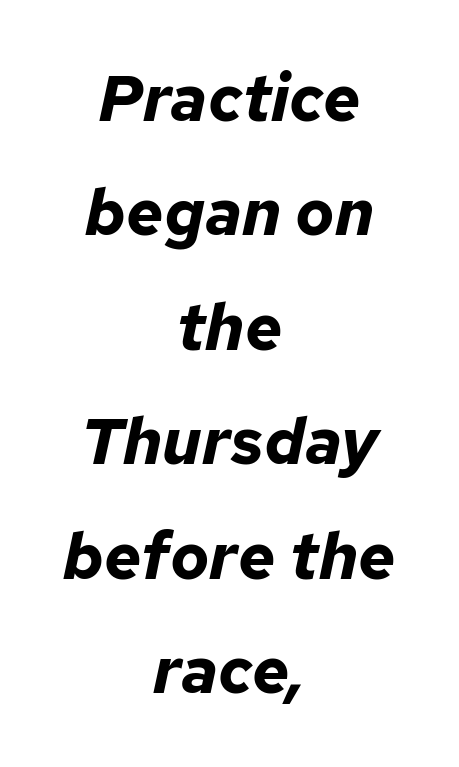
{"italic": "yes", "lean": "right", "slant_degrees": 12, "bold": "yes", "weight": "bold", "width": "normal", "stroke_contrast": "low", "x_height": "medium", "monospaced": "no", "underline": "no", "align": "center", "line_spacing_ratio": 1.76, "letter_spacing": "normal", "letter_spacing_em": 0.0, "glyph_px": 65}
